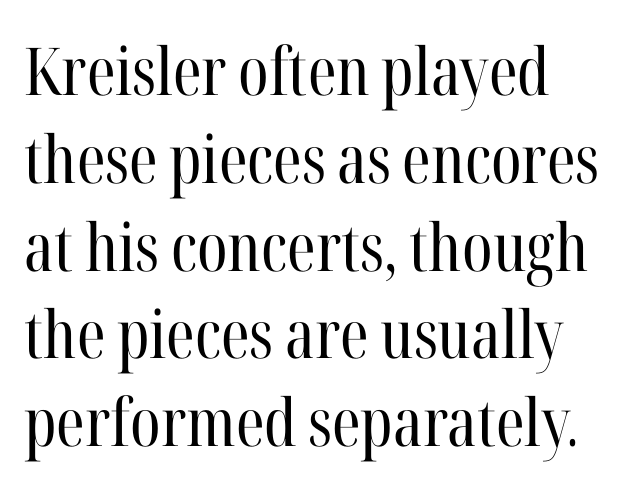
Q: Is the text bold? A: No.
Q: Is the text italic (slanted)? A: No, it is upright.
Q: Is the typeface a serif or a sans-serif typeface? A: Serif.
Q: Is the text underlined? A: No.
Q: Is the spacing between letters normal or unusually wide? A: Normal.
Q: Is the spacing between lines tight, normal or loose? A: Normal.
Q: Width (condensed, normal, or wide)? A: Condensed.
Q: Stroke contrast? A: High.
Q: x-height? A: Medium.
Q: Monospaced? A: No.
